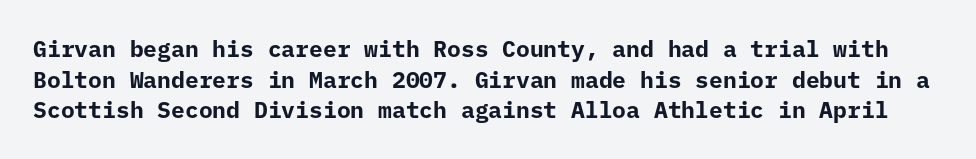
A full-strength bold gives these letters their thick strokes. Regarding leading, the lines here are spaced in the standard way. Students, note that the glyphs here touch the page at normal intervals. Descenders are the only things crossing below the line. Nope, not italic — everything's standing straight.
